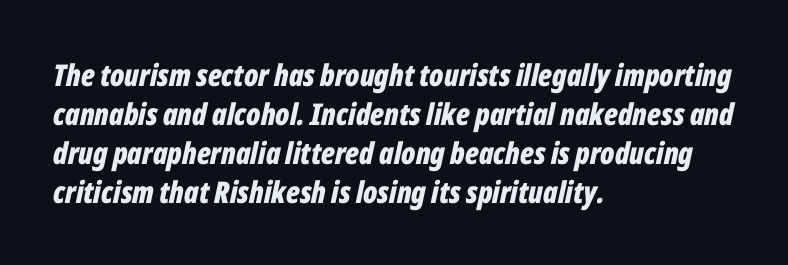
Visually the block forms a straight wall on the left and a jagged coastline on the right. Tracking here is standard; glyphs follow each other at the usual distance. The designer left line spacing at the default. A full-strength bold gives these letters their thick strokes. It's the slanting kind of type.
